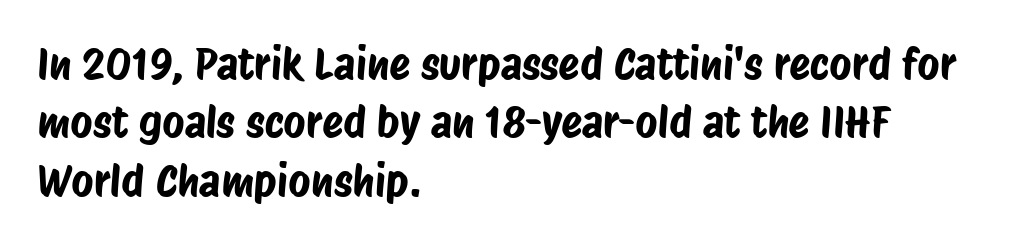
The face used here is proportionally spaced, like ordinary book or web type. The paragraph has a hard left edge and a soft right edge. This sample keeps an unexceptional amount of space between lines. Descender tails drop into unmarked territory. The designer went with a sans here, leaving each stem footless. There is no visible air inserted between adjacent glyphs.
